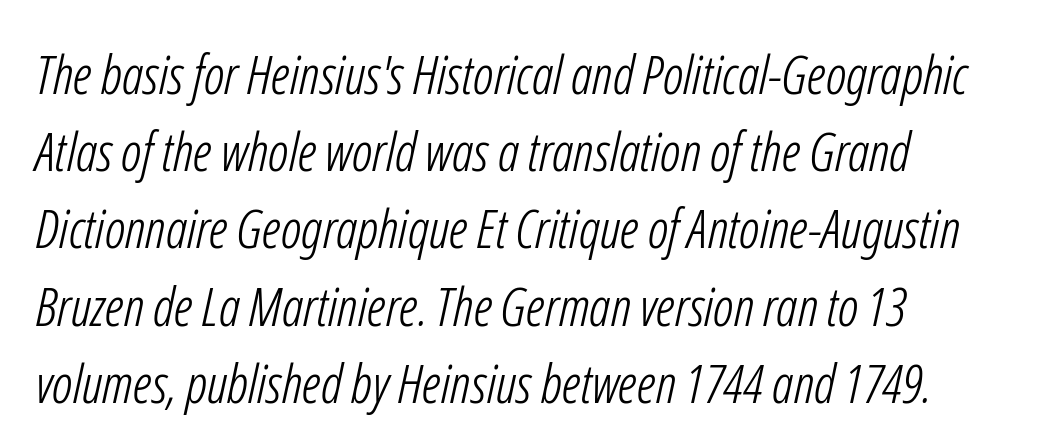
Q: Is the text bold? A: No.
Q: Is the typeface a serif or a sans-serif typeface? A: Sans-serif.
Q: Is the text underlined? A: No.
Q: How is the paragraph aligned? A: Left-aligned.
Q: Is the spacing between letters normal or unusually wide? A: Normal.
Q: Is the spacing between lines tight, normal or loose? A: Normal.
Q: Width (condensed, normal, or wide)? A: Condensed.
Q: Stroke contrast? A: Low.
Q: x-height? A: Medium.
Q: Monospaced? A: No.
